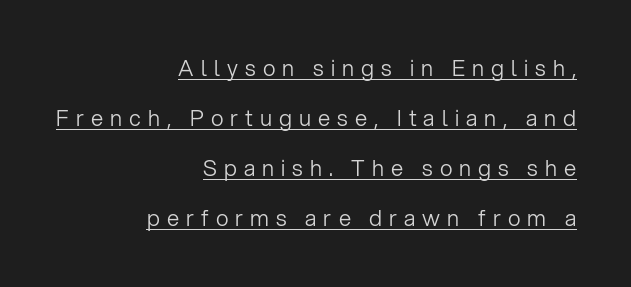
The image shows 22 px text type, upright; set right-aligned, loose line spacing (2.27x), unusually wide letter spacing (+0.32 em), underlined.
